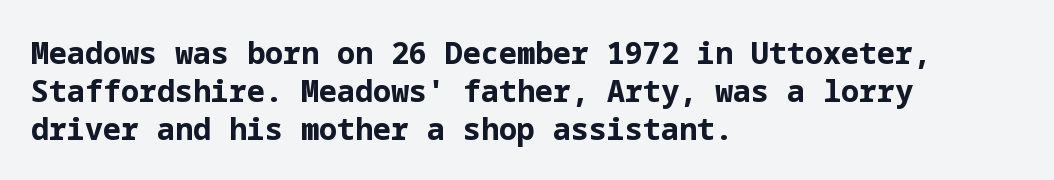
Q: Is the text bold? A: Yes.
Q: Is the text italic (slanted)? A: No, it is upright.
Q: Is the typeface a serif or a sans-serif typeface? A: Sans-serif.
Q: Is the text underlined? A: No.
Q: How is the paragraph aligned? A: Left-aligned.
Q: Is the spacing between letters normal or unusually wide? A: Normal.
Q: Is the spacing between lines tight, normal or loose? A: Normal.
Q: Width (condensed, normal, or wide)? A: Normal.
Q: Stroke contrast? A: Low.
Q: x-height? A: Medium.
